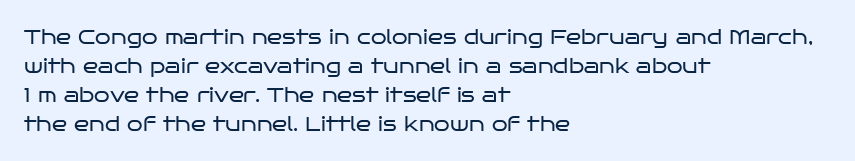
Beneath every word, the page is bare. Stems here are at most as thick as an everyday book face. When letters stand straight like this, we call the style roman or upright. This rendering leaves character spacing at its baseline value. The rendering uses a moderate line-height, typical for paragraphs.
